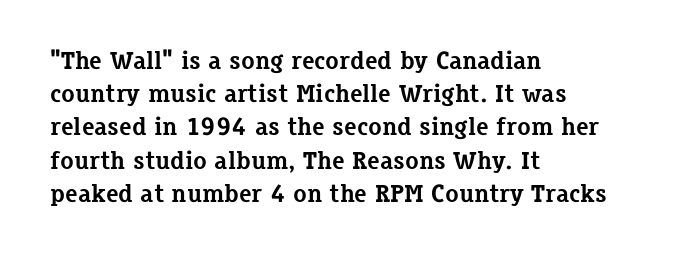
{"italic": "no", "bold": "yes", "underline": "no", "align": "left", "line_spacing": "normal", "line_spacing_ratio": 1.33, "letter_spacing": "normal", "letter_spacing_em": 0.0, "glyph_px": 25}
